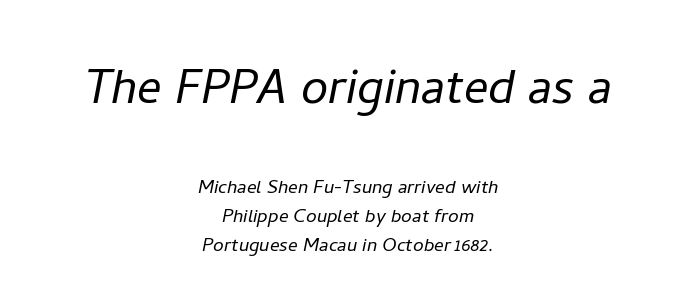
The image shows 61 px light type, italic (leaning right); set centered, line spacing 1.21x, normal letter spacing, not underlined; the first (top) block is 2.54x larger; low stroke contrast and a medium x-height.
